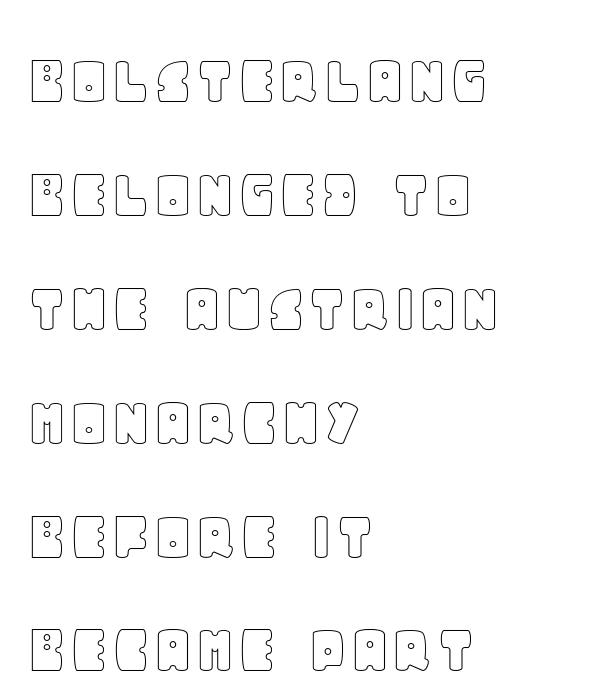
The image shows 73 px text type, upright; set left-aligned, normal line spacing (1.56x), normal letter spacing, not underlined; a large x-height.
